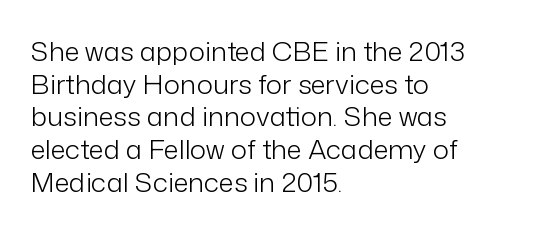
Q: Is the text bold? A: No.
Q: Is the text italic (slanted)? A: No, it is upright.
Q: Is the text underlined? A: No.
Q: How is the paragraph aligned? A: Left-aligned.
Q: Is the spacing between letters normal or unusually wide? A: Normal.
